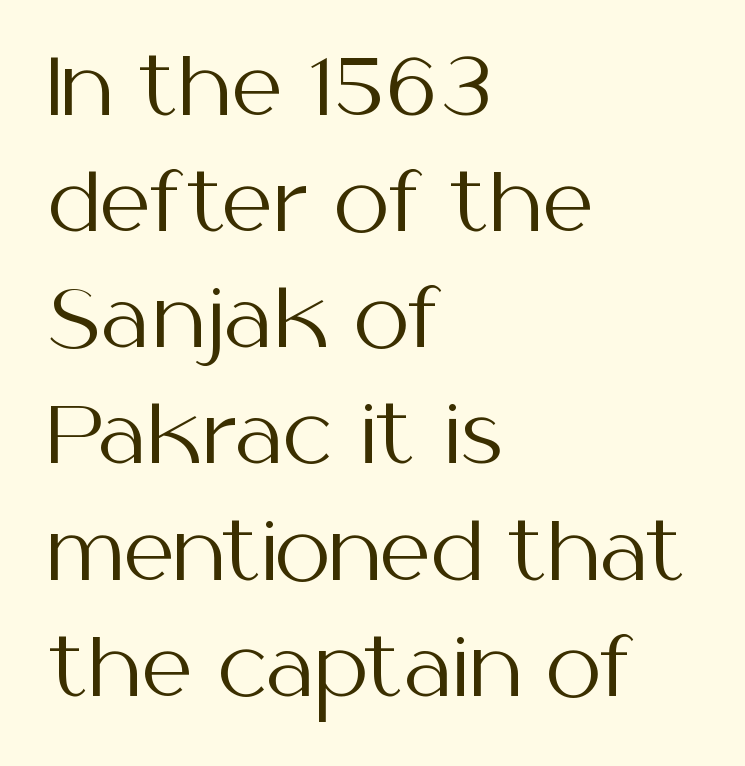
The image shows 79 px regular-weight sans-serif type, upright; set left-aligned, normal line spacing (1.47x), normal letter spacing, not underlined; medium stroke contrast and a medium x-height.
